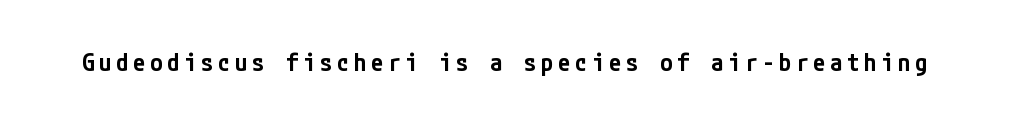
Q: Is the text bold? A: Semi-bold.
Q: Is the text italic (slanted)? A: No, it is upright.
Q: Is the text underlined? A: No.
